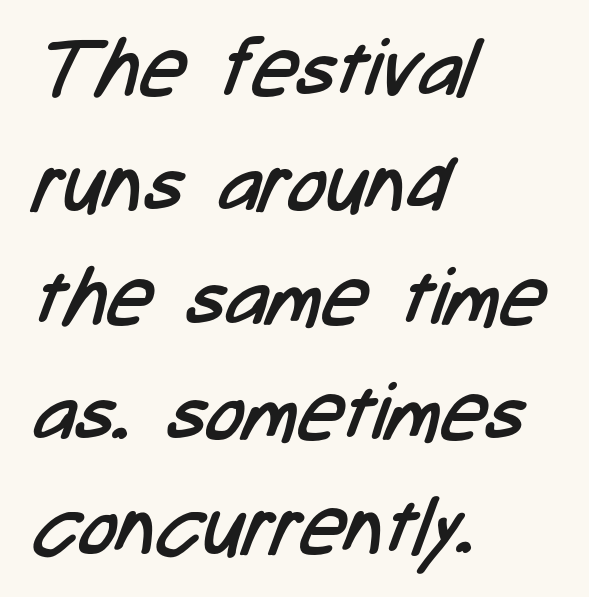
The image shows 79 px regular-weight, condensed sans-serif type; set left-aligned, normal line spacing (1.45x), normal letter spacing, not underlined; low stroke contrast and a medium x-height.
